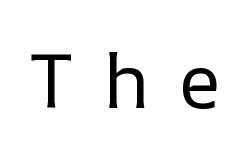
{"italic": "no", "bold": "no", "weight": "regular", "width": "normal", "stroke_contrast": "low", "x_height": "medium", "monospaced": "no", "underline": "no", "letter_spacing": "wide", "letter_spacing_em": 0.4, "glyph_px": 76}
